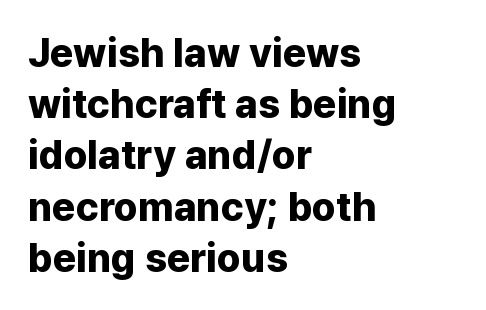
The image shows 40 px bold sans-serif type, upright; set left-aligned, normal line spacing (1.28x), normal letter spacing, not underlined; low stroke contrast and a medium x-height.
